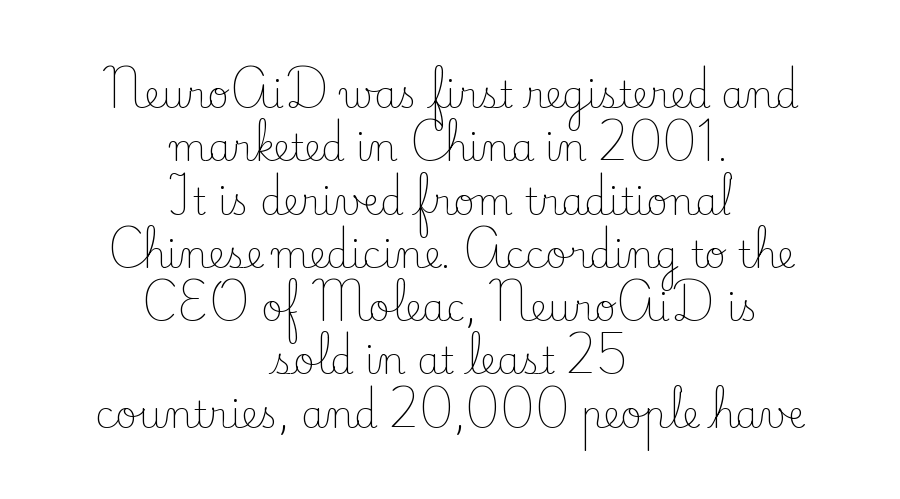
Looks like regular typesetting: each glyph gets only the width it needs. The lettering holds an erect, upright posture throughout. Inter-character spacing is left at the font's built-in metrics. Does the copy run flush right? No — it is centered line by line. Each letter's strokes conclude with small projecting serifs.
